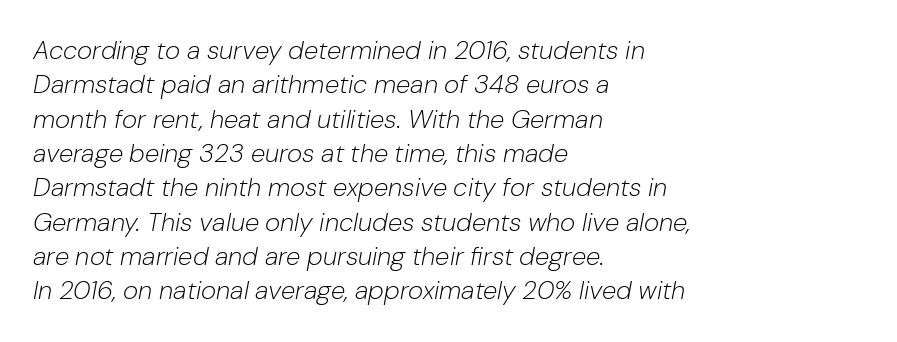
Descenders are the only things crossing below the line. Inter-character spacing is left at the font's built-in metrics. If you drew a ruler down the left edge, every line would touch it. Weight class: somewhere from thin through regular.
